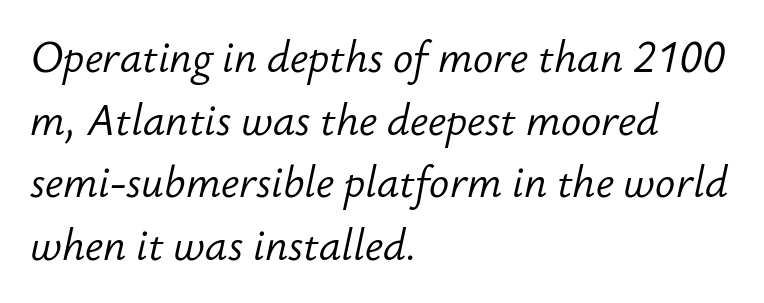
{"italic": "yes", "lean": "right", "slant_degrees": 12, "bold": "no", "weight": "light", "width": "normal", "stroke_contrast": "low", "x_height": "small", "monospaced": "no", "underline": "no", "align": "left", "line_spacing": "normal", "line_spacing_ratio": 1.49, "letter_spacing": "normal", "letter_spacing_em": 0.0, "glyph_px": 42}
